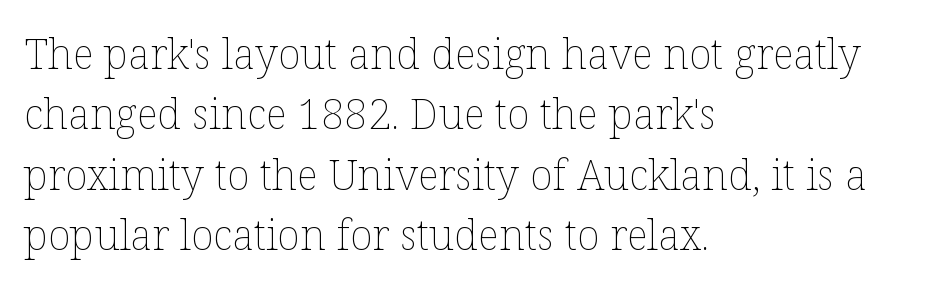
The image shows 42 px thin type, upright; set left-aligned, normal line spacing (1.44x), normal letter spacing, not underlined; low stroke contrast and a medium x-height.
